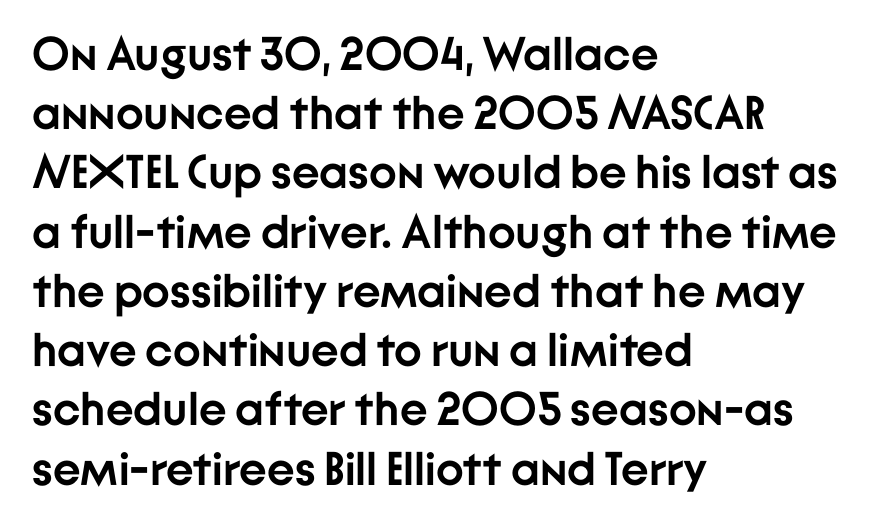
{"serif": "no", "italic": "no", "bold": "yes", "weight": "semibold", "width": "normal", "stroke_contrast": "low", "x_height": "medium", "monospaced": "no", "underline": "no", "align": "left", "line_spacing": "normal", "line_spacing_ratio": 1.26, "letter_spacing": "normal", "letter_spacing_em": 0.0, "glyph_px": 47}
